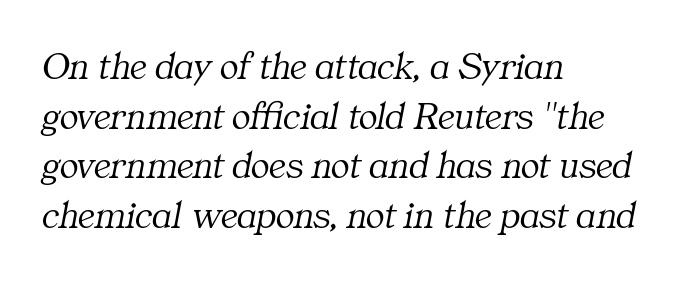
This rendering employs a face with finishing strokes, i.e., a serif. Left-aligned paragraph, ragged on the right. Characters are canted at an angle relative to the baseline's perpendicular. Honestly, the row spacing looks completely unremarkable.
